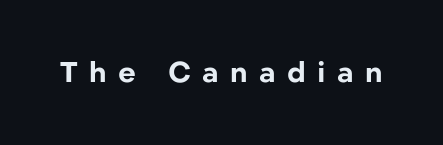
{"serif": "no", "italic": "no", "bold": "yes", "weight": "bold", "width": "normal", "stroke_contrast": "low", "x_height": "medium", "monospaced": "no", "underline": "no", "letter_spacing": "wide", "letter_spacing_em": 0.41, "glyph_px": 28}
